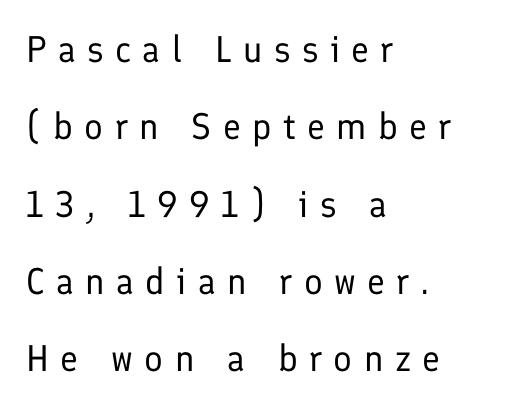
Q: Is the text bold? A: No.
Q: Is the text italic (slanted)? A: No, it is upright.
Q: Is the typeface a serif or a sans-serif typeface? A: Sans-serif.
Q: Is the text underlined? A: No.
Q: How is the paragraph aligned? A: Left-aligned.
Q: Is the spacing between letters normal or unusually wide? A: Unusually wide.
Q: Is the spacing between lines tight, normal or loose? A: Loose.
Q: Width (condensed, normal, or wide)? A: Normal.
Q: Stroke contrast? A: Low.
Q: x-height? A: Medium.
Q: Monospaced? A: No.
